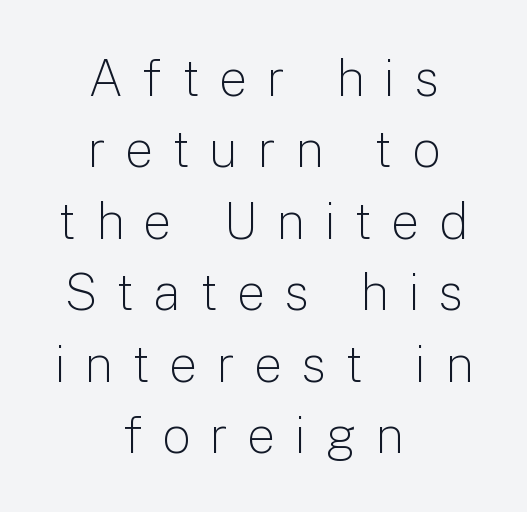
{"serif": "no", "italic": "no", "bold": "no", "weight": "light", "width": "normal", "stroke_contrast": "low", "x_height": "medium", "monospaced": "no", "underline": "no", "align": "center", "line_spacing": "normal", "line_spacing_ratio": 1.4, "letter_spacing": "wide", "letter_spacing_em": 0.37, "glyph_px": 51}
